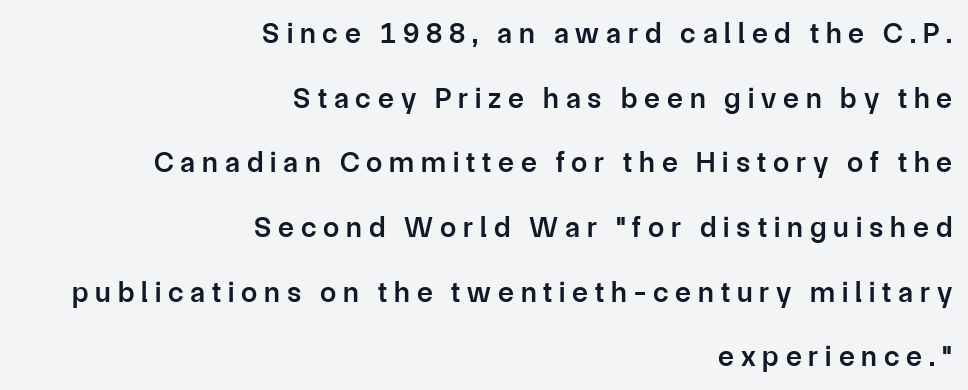
The image shows 29 px semibold sans-serif type, upright; set right-aligned, loose line spacing (2.23x), unusually wide letter spacing (+0.24 em), not underlined; low stroke contrast and a medium x-height.
